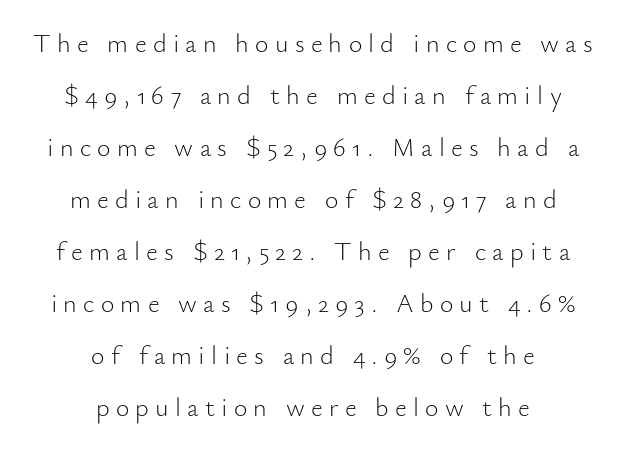
Q: Is the text bold? A: No.
Q: Is the text italic (slanted)? A: No, it is upright.
Q: Is the text underlined? A: No.
Q: How is the paragraph aligned? A: Centered.
Q: Is the spacing between letters normal or unusually wide? A: Unusually wide.
Q: Is the spacing between lines tight, normal or loose? A: Loose.
